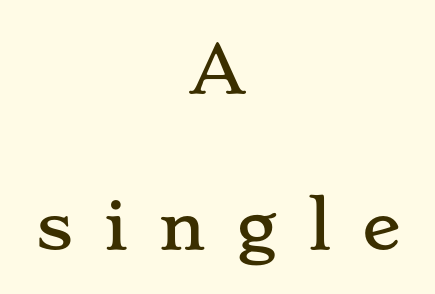
The axis of the letterforms is exactly vertical. Font category for this specimen: serif. The designer dialed line spacing up above the default. Words appear elongated and porous because spacing is wide. Spacing verdict: proportional, widths tailored to each character.
